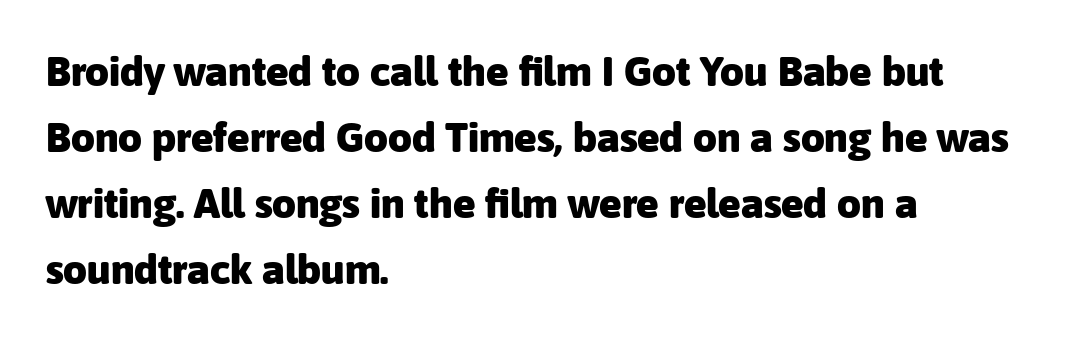
{"serif": "no", "italic": "no", "bold": "yes", "weight": "heavy", "width": "normal", "stroke_contrast": "low", "x_height": "medium", "monospaced": "no", "underline": "no", "align": "left", "line_spacing": "normal", "line_spacing_ratio": 1.57, "letter_spacing": "normal", "letter_spacing_em": 0.0, "glyph_px": 42}
